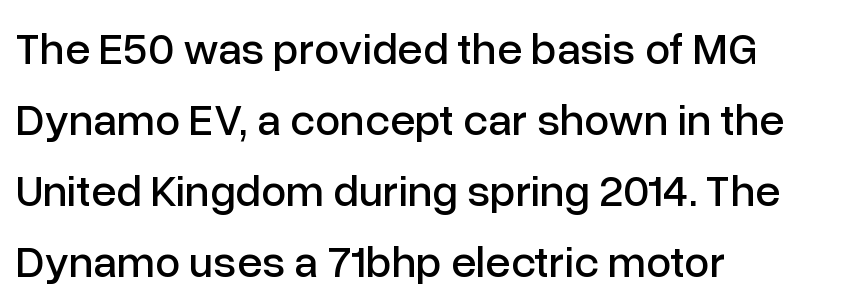
The rendering uses natural spacing where letterforms have individual widths. These lines keep a tight, regular rhythm from letter to letter. The designer left line spacing at the default. Italic: no, the glyphs are upright roman.
